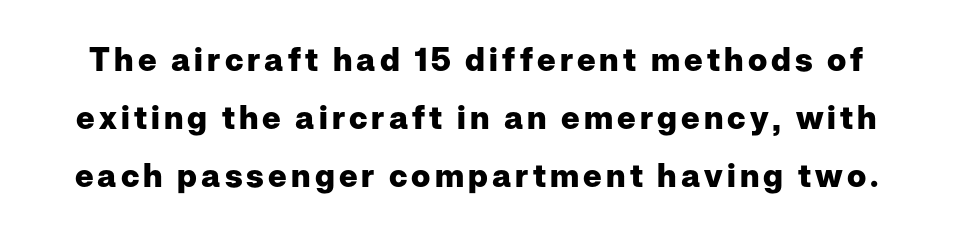
The image shows 32 px heavy sans-serif type, upright; set line spacing 1.81x, not underlined; low stroke contrast and a medium x-height.
